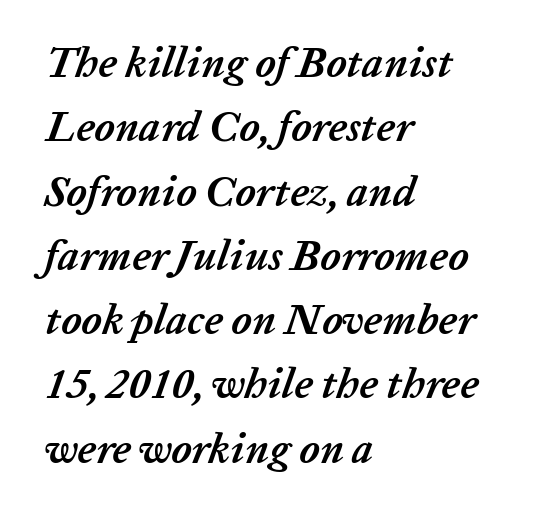
Spacing verdict: proportional, widths tailored to each character. The letters sit at their default tracking, neither squeezed nor spread. The rendering uses a moderate line-height, typical for paragraphs. The characters look thick and weighty, a clear bold.
